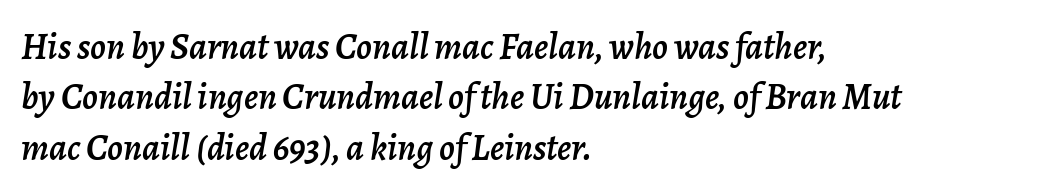
The image shows 37 px text type, italic (leaning right); set left-aligned, normal line spacing (1.36x), normal letter spacing, not underlined; low stroke contrast and a medium x-height.
